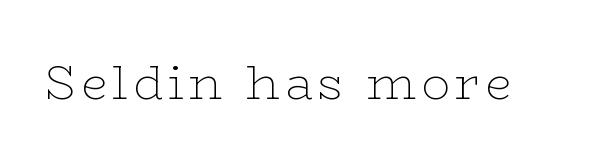
{"serif": "yes", "italic": "no", "bold": "no", "weight": "thin", "width": "wide", "stroke_contrast": "low", "x_height": "medium", "monospaced": "no", "underline": "no", "glyph_px": 48}
